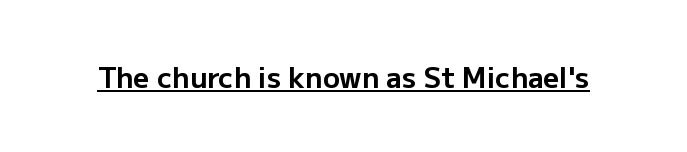
Q: Is the text bold? A: Yes.
Q: Is the text italic (slanted)? A: No, it is upright.
Q: Is the typeface a serif or a sans-serif typeface? A: Sans-serif.
Q: Is the text underlined? A: Yes.
Q: Is the spacing between letters normal or unusually wide? A: Normal.
Q: Width (condensed, normal, or wide)? A: Normal.
Q: Stroke contrast? A: Low.
Q: x-height? A: Medium.
Q: Monospaced? A: No.
